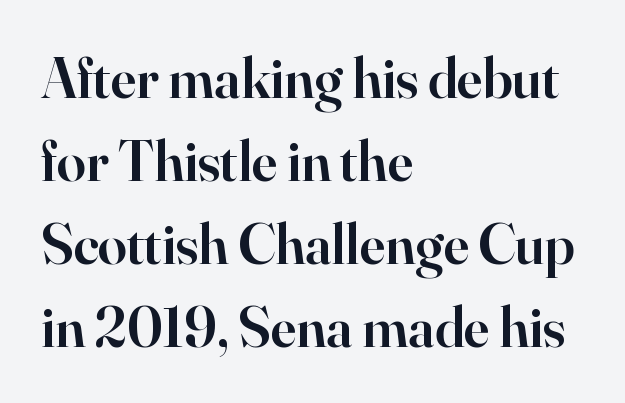
The image shows 58 px semibold serif type, upright; set left-aligned, normal line spacing (1.43x), normal letter spacing, not underlined; high stroke contrast and a small x-height.
